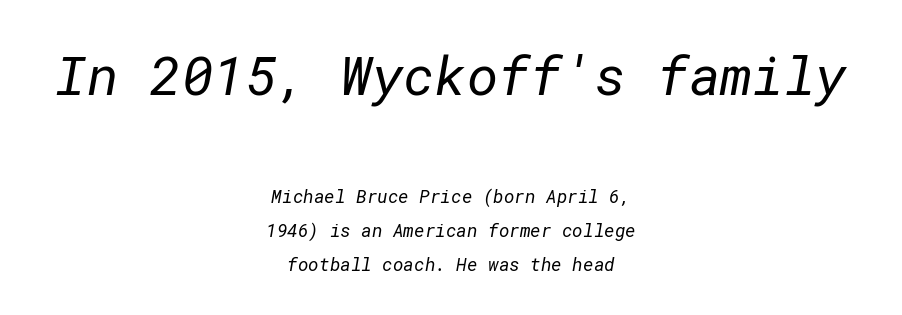
Casual observation: everything's sitting right in the middle. Nothing heavy about these letters — not bold at all. How are the letters spaced? Ordinarily, with no added tracking. Type style note: lacks serifs. Two sizes are in play, and the larger belongs to the first block.
